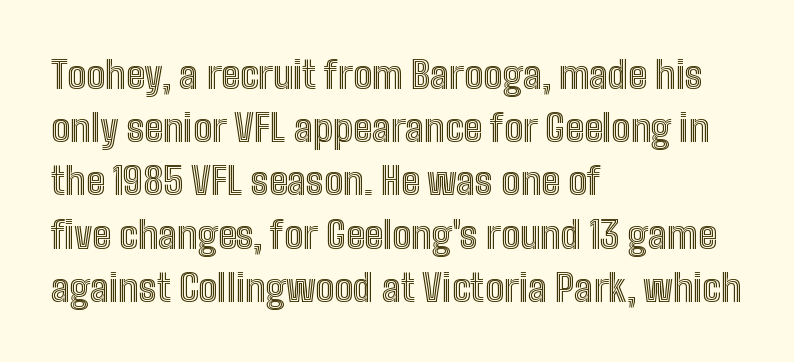
Q: Is the text italic (slanted)? A: No, it is upright.
Q: Is the text underlined? A: No.
Q: How is the paragraph aligned? A: Left-aligned.
Q: Is the spacing between letters normal or unusually wide? A: Normal.
Q: Is the spacing between lines tight, normal or loose? A: Normal.
Q: Width (condensed, normal, or wide)? A: Condensed.
Q: x-height? A: Medium.
Q: Monospaced? A: No.
